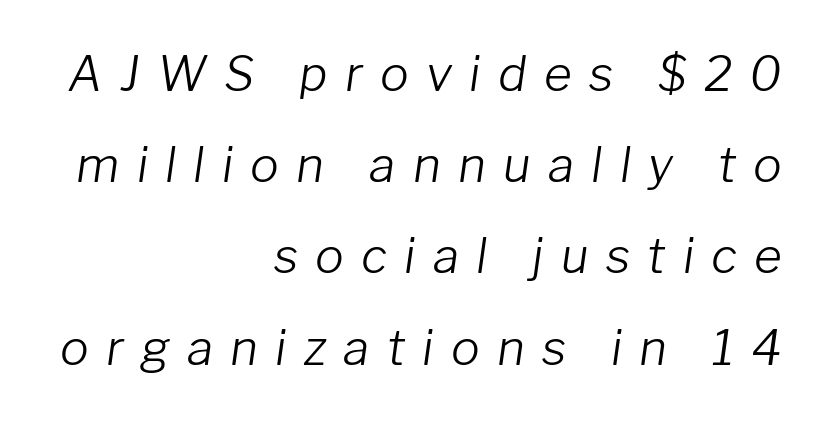
{"italic": "yes", "lean": "right", "slant_degrees": 8, "bold": "no", "weight": "light", "width": "normal", "stroke_contrast": "low", "x_height": "medium", "monospaced": "no", "underline": "no", "align": "right", "line_spacing": "loose", "line_spacing_ratio": 1.9, "letter_spacing": "wide", "letter_spacing_em": 0.36, "glyph_px": 48}
